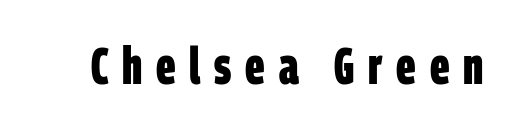
The image shows 51 px bold, condensed sans-serif type; set unusually wide letter spacing (+0.27 em), not underlined; low stroke contrast and a large x-height.
